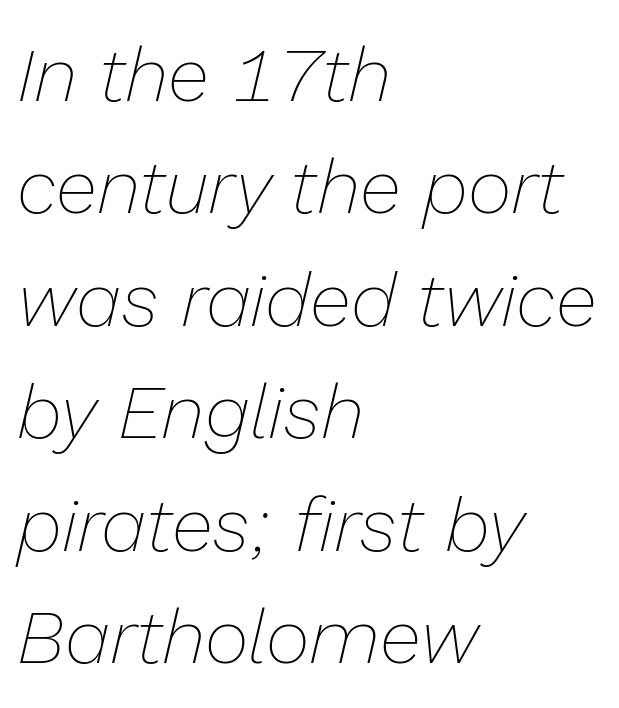
The image shows 76 px thin type, italic (leaning right); set left-aligned, normal line spacing (1.48x), normal letter spacing, not underlined; low stroke contrast and a medium x-height.
